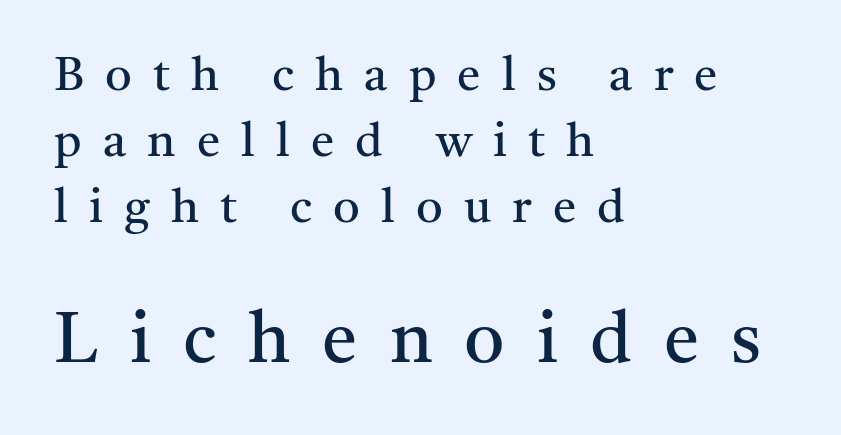
The letterforms stand isolated, each surrounded by extra space. Does the leading feel generous? No, just average. Typesetter's note — lower block bumped up in size, upper block left smaller. Unlike italic type, these characters show no tilt at all. Is this a sans? No — the strokes have serifs.
